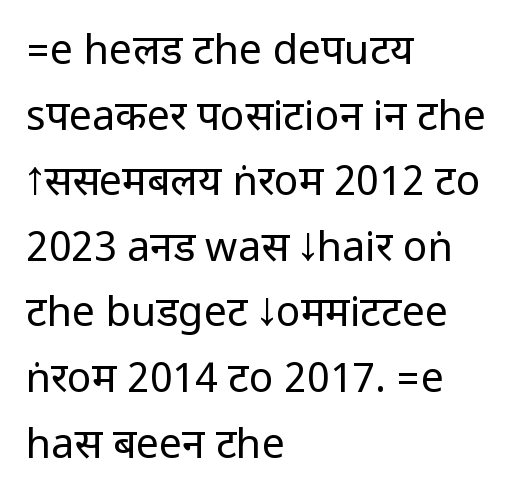
The image shows 41 px regular-weight, condensed sans-serif type, upright; set left-aligned, normal line spacing (1.6x), normal letter spacing, not underlined; low stroke contrast.
